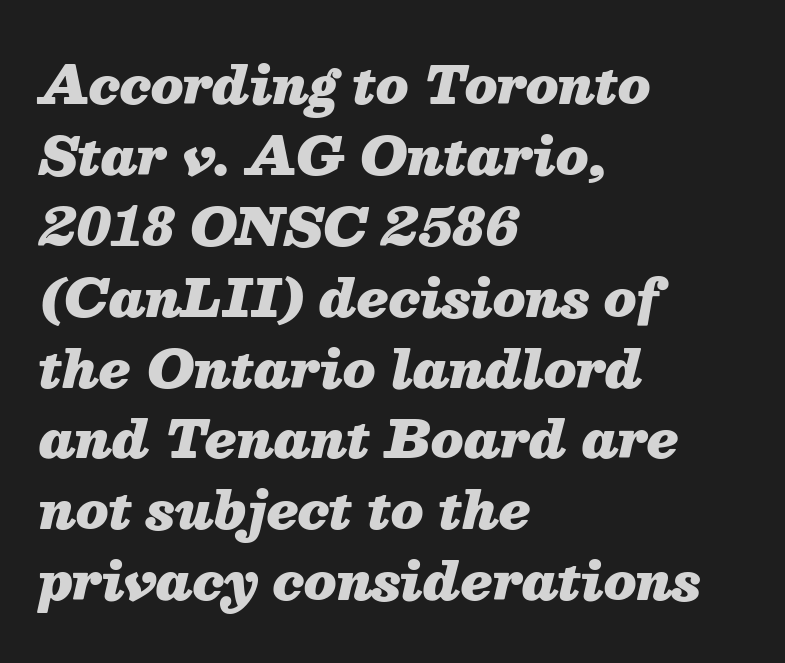
The image shows 51 px heavy type, italic (leaning right); set left-aligned, normal line spacing (1.39x), normal letter spacing, not underlined; medium stroke contrast and a medium x-height.
